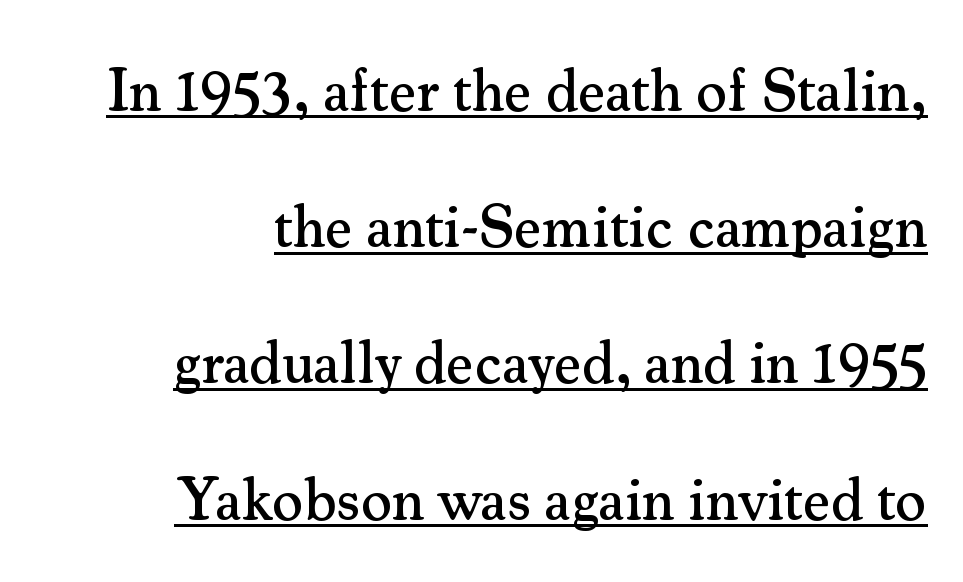
{"serif": "yes", "italic": "no", "width": "normal", "stroke_contrast": "medium", "x_height": "small", "monospaced": "no", "underline": "yes", "align": "right", "line_spacing": "loose", "line_spacing_ratio": 2.27, "letter_spacing": "normal", "letter_spacing_em": 0.0, "glyph_px": 60}
